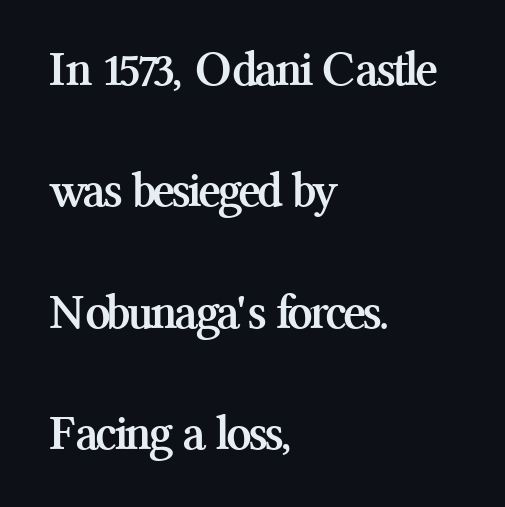
The image shows 50 px semibold serif type, upright; set left-aligned, loose line spacing (2.43x), normal letter spacing, not underlined; medium stroke contrast and a medium x-height.
